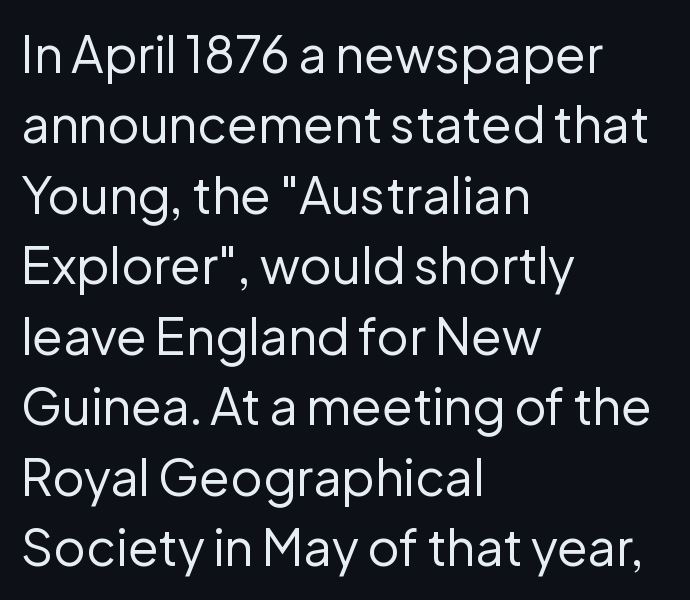
The image shows 50 px regular-weight sans-serif type, upright; set left-aligned, normal line spacing (1.41x), normal letter spacing, not underlined; low stroke contrast and a medium x-height.
